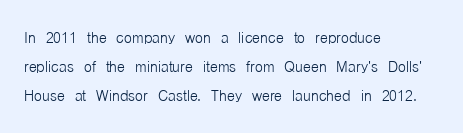
A normal amount of white space separates one row of letters from the next. The foot of each line stays bare and open. The ragged edge is on the right, which tells us the setting is flush left. This sample uses an upright cut, with every glyph sitting square on the baseline. No chunkiness to these letters — they're not bold. Does extra space separate the letters? No, they use regular spacing.
